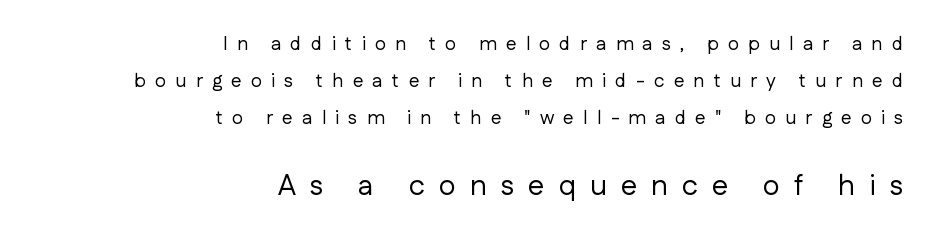
The lines are quadded right. Here the glyphs are tracked loosely, breaking word shapes into spaced letters. Posture: vertical. These lines are rendered in a variable-pitch font. What kind of face is this? One without serifs — a sans. Underline: absent.
